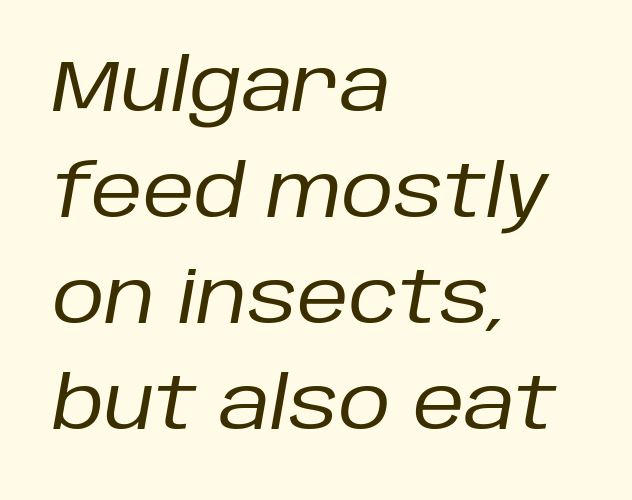
{"italic": "yes", "lean": "right", "slant_degrees": 10, "bold": "no", "weight": "regular", "width": "normal", "stroke_contrast": "low", "x_height": "large", "monospaced": "no", "underline": "no", "align": "left", "line_spacing": "normal", "line_spacing_ratio": 1.47, "letter_spacing": "normal", "letter_spacing_em": 0.0, "glyph_px": 72}
